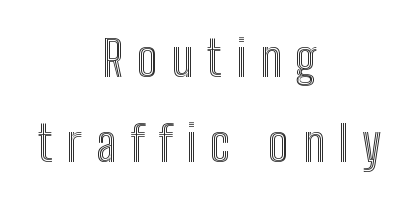
Observe the wide spacing: letters keep a clear distance from each other. Beneath every word, the page is bare. Where is the straight margin? There isn't one; the lines are centered. The passage shown is typed in a proportional face where columns would drift. The lettering stays uniformly vertical, giving the passage a roman look.
